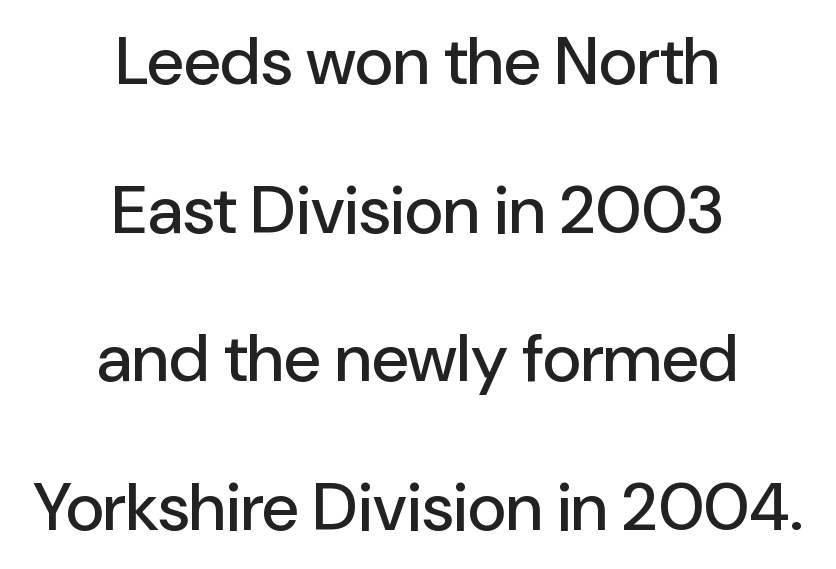
Q: Is the text italic (slanted)? A: No, it is upright.
Q: Is the typeface a serif or a sans-serif typeface? A: Sans-serif.
Q: Is the text underlined? A: No.
Q: How is the paragraph aligned? A: Centered.
Q: Is the spacing between letters normal or unusually wide? A: Normal.
Q: Is the spacing between lines tight, normal or loose? A: Loose.
Q: Width (condensed, normal, or wide)? A: Normal.
Q: Stroke contrast? A: Low.
Q: x-height? A: Medium.
Q: Monospaced? A: No.
